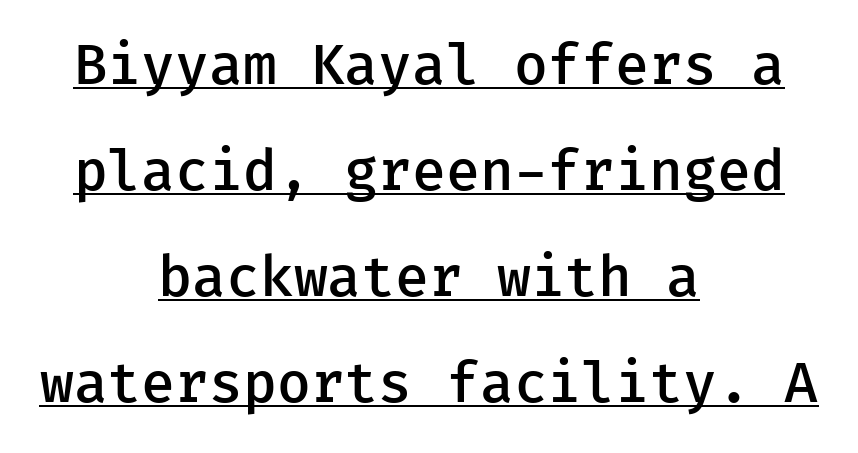
Q: Is the text bold? A: Semi-bold.
Q: Is the text italic (slanted)? A: No, it is upright.
Q: Is the typeface a serif or a sans-serif typeface? A: Sans-serif.
Q: Is the text underlined? A: Yes.
Q: How is the paragraph aligned? A: Centered.
Q: Is the spacing between letters normal or unusually wide? A: Normal.
Q: Is the spacing between lines tight, normal or loose? A: Loose.
Q: Width (condensed, normal, or wide)? A: Normal.
Q: Stroke contrast? A: Low.
Q: x-height? A: Medium.
Q: Monospaced? A: Yes.
